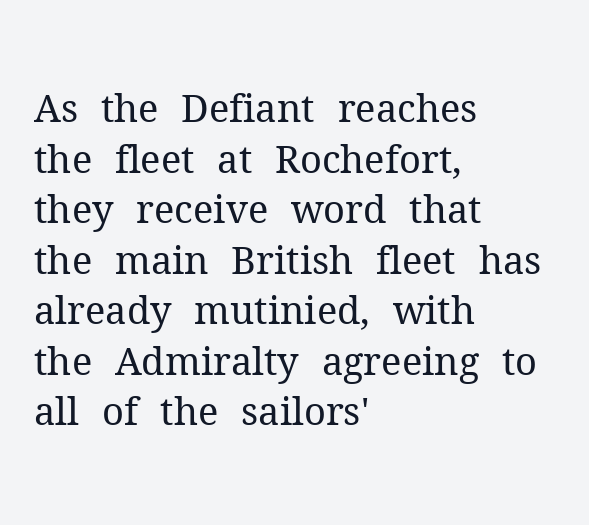
A light-to-regular cut is what we see here. The strip under each line holds only bare page. Teacher's note: observe the even left margin — that is flush-left alignment. Reading down the column, the eye jumps a familiar distance to each next line. The letters advance in unequal steps, a hallmark of proportional type.
